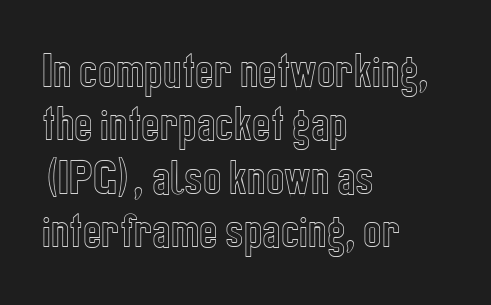
{"italic": "no", "width": "condensed", "x_height": "medium", "monospaced": "no", "underline": "no", "align": "left", "line_spacing": "normal", "line_spacing_ratio": 1.37, "letter_spacing": "normal", "letter_spacing_em": 0.0, "glyph_px": 39}
